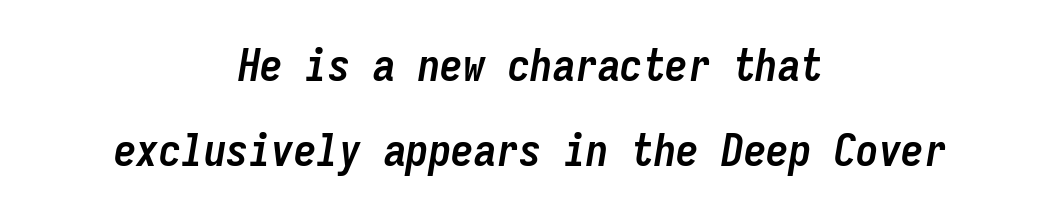
The image shows 45 px semibold, condensed type, italic (leaning right), monospaced; set centered, line spacing 1.88x, normal letter spacing, not underlined; low stroke contrast and a medium x-height.
